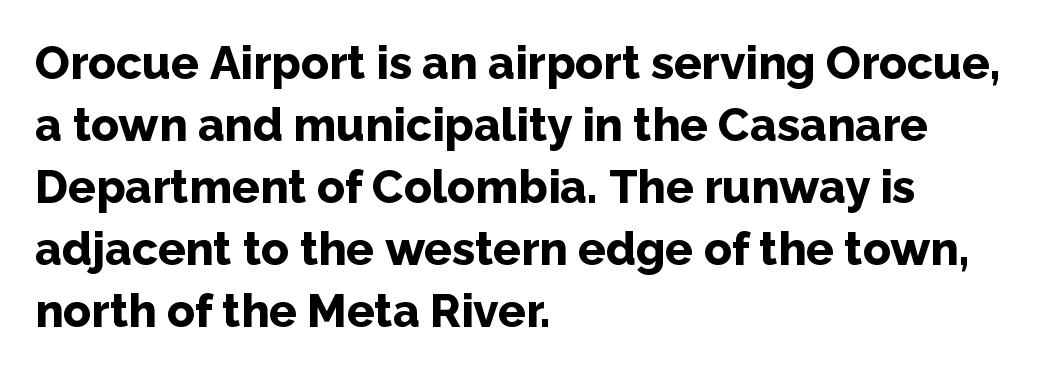
Leftover space on each line is placed entirely after the last word. Strokes here are thick enough to call this a true bold. Is there any slant? The stems are plumb. Honestly, there is no underline to notice here at all.
